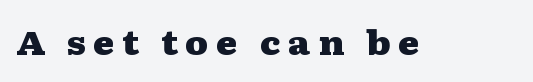
{"serif": "yes", "italic": "no", "bold": "yes", "weight": "heavy", "width": "wide", "stroke_contrast": "medium", "x_height": "medium", "monospaced": "no", "underline": "no", "letter_spacing": "wide", "letter_spacing_em": 0.22, "glyph_px": 33}
